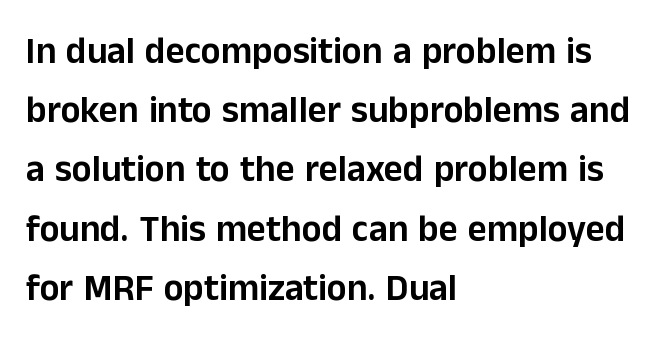
{"serif": "no", "italic": "no", "width": "normal", "stroke_contrast": "low", "x_height": "medium", "monospaced": "no", "underline": "no", "align": "left", "line_spacing": "normal", "line_spacing_ratio": 1.6, "letter_spacing": "normal", "letter_spacing_em": 0.0, "glyph_px": 37}
